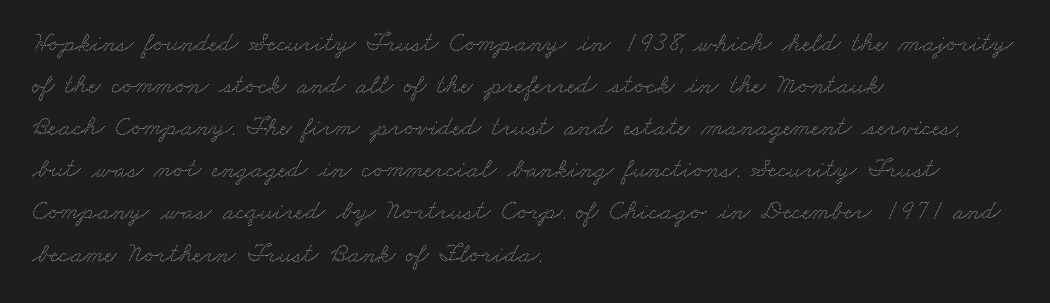
{"underline": "no", "align": "left", "line_spacing": "normal", "line_spacing_ratio": 1.56, "letter_spacing": "normal", "letter_spacing_em": 0.0, "glyph_px": 27}
